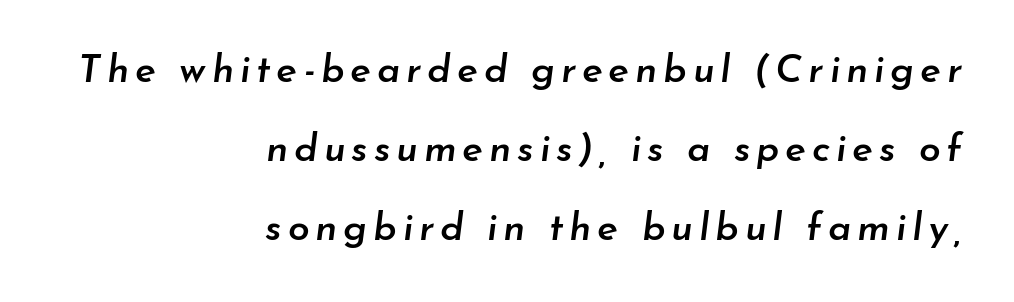
Q: Is the text bold? A: Semi-bold.
Q: Is the text italic (slanted)? A: Yes, it leans right by about 7 degrees.
Q: Is the text underlined? A: No.
Q: How is the paragraph aligned? A: Right-aligned.
Q: Is the spacing between lines tight, normal or loose? A: Loose.
Q: Width (condensed, normal, or wide)? A: Normal.
Q: Stroke contrast? A: Low.
Q: x-height? A: Small.
Q: Monospaced? A: No.
